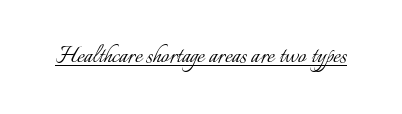
Q: Is the text bold? A: No.
Q: Is the text italic (slanted)? A: Yes.
Q: Is the text underlined? A: Yes.
Q: Is the spacing between letters normal or unusually wide? A: Normal.
Q: Width (condensed, normal, or wide)? A: Normal.
Q: Stroke contrast? A: Low.
Q: x-height? A: Small.
Q: Monospaced? A: No.
